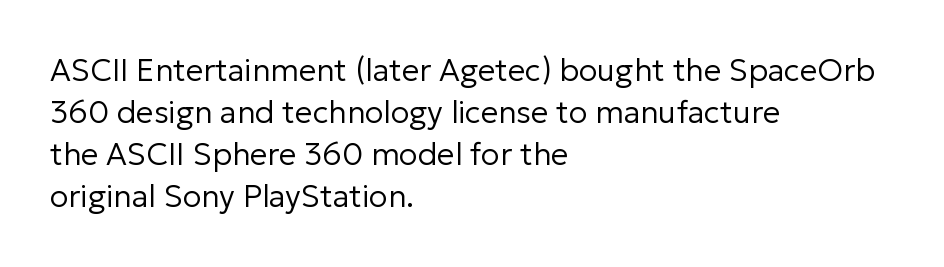
{"serif": "no", "italic": "no", "bold": "no", "weight": "regular", "width": "normal", "stroke_contrast": "low", "x_height": "medium", "monospaced": "no", "underline": "no", "align": "left", "line_spacing": "normal", "line_spacing_ratio": 1.36, "letter_spacing": "normal", "letter_spacing_em": 0.0, "glyph_px": 31}
